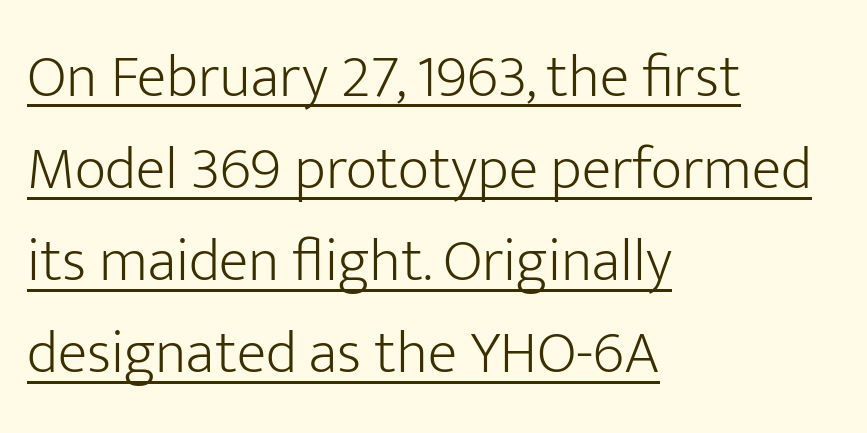
The image shows 61 px light sans-serif type, upright; set left-aligned, normal line spacing (1.51x), normal letter spacing, underlined; low stroke contrast and a medium x-height.
